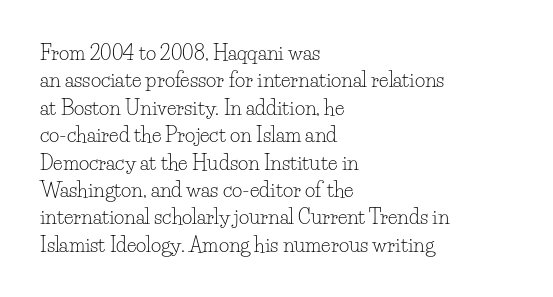
The image shows 20 px text type, upright; set left-aligned, normal line spacing (1.37x), normal letter spacing, not underlined.
